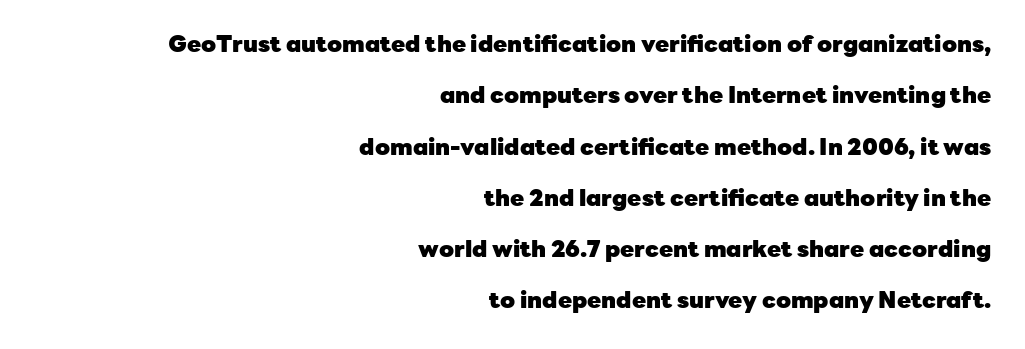
Reading down the column, the eye jumps a long way to each next line. The zone under the glyphs is completely vacant. You'd pick this weight for a headline — it's a proper bold. Notice how the stems are strictly vertical — no italics here. Honestly, the letter spacing is just normal — you wouldn't notice it.
